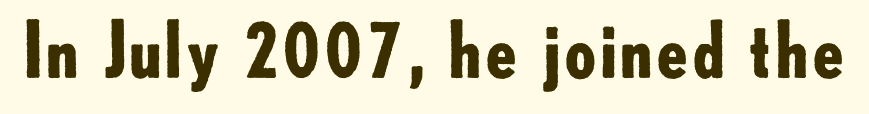
Think of a printed novel: that variable character pitch is what you see here. Designer's note — italics off, roman on. A full-strength bold gives these letters their thick strokes. This rendering features lettering with no underline. The letters carry no serifs — their stems end cleanly without finishing strokes.
